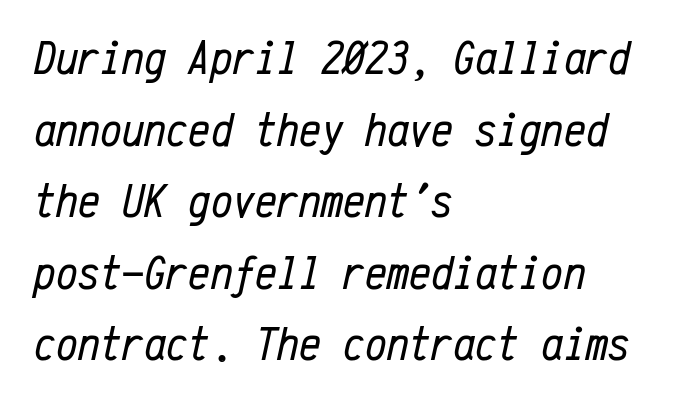
Q: Is the text bold? A: No.
Q: Is the text italic (slanted)? A: Yes, it leans right by about 12 degrees.
Q: Is the text underlined? A: No.
Q: How is the paragraph aligned? A: Left-aligned.
Q: Is the spacing between letters normal or unusually wide? A: Normal.
Q: Is the spacing between lines tight, normal or loose? A: Normal.
Q: Width (condensed, normal, or wide)? A: Condensed.
Q: Stroke contrast? A: Low.
Q: x-height? A: Medium.
Q: Monospaced? A: Yes.
